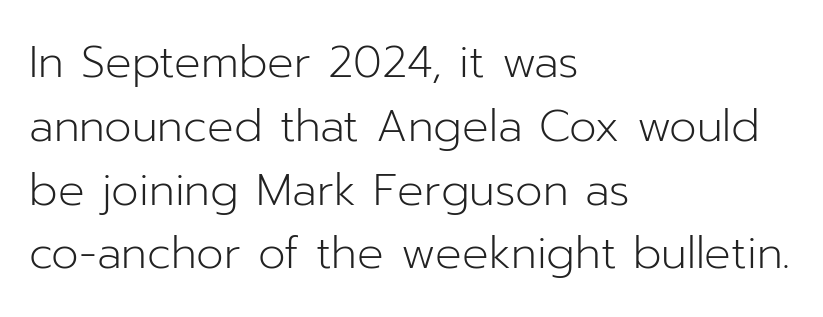
Descenders are the only things crossing below the line. This sample uses plain, unmodified letter spacing. Spacing verdict: proportional, widths tailored to each character. A typesetter would mark this as roman, not italic. In CSS terms this would be text-align: left.
